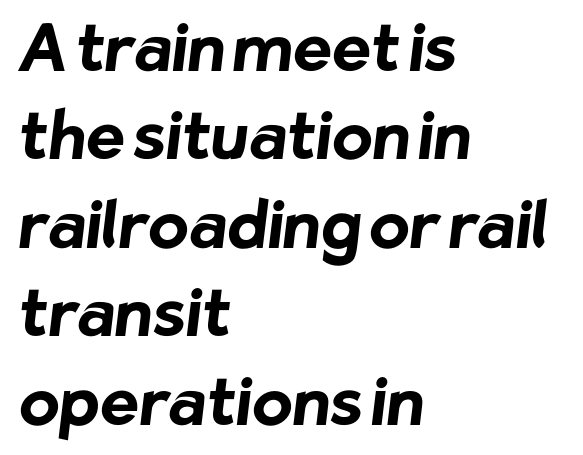
The image shows 66 px bold sans-serif type; set left-aligned, normal line spacing (1.34x), normal letter spacing, not underlined; low stroke contrast and a medium x-height.
